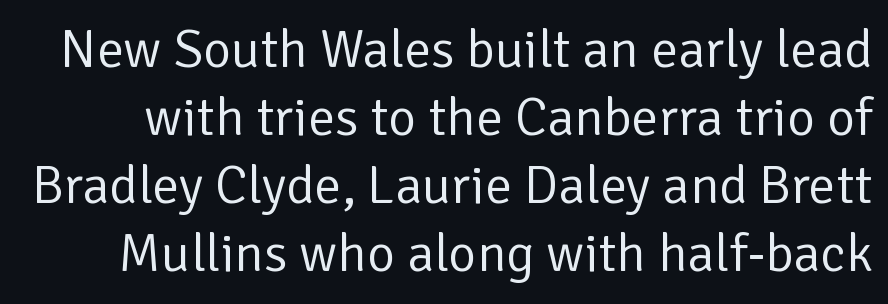
The image shows 54 px regular-weight sans-serif type, upright; set normal line spacing (1.26x), normal letter spacing, not underlined; low stroke contrast and a medium x-height.
